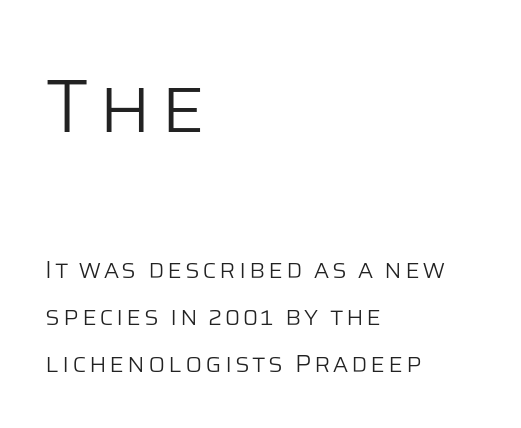
Each letter keeps its own natural width here, so spacing adapts to shape. Check where the strokes stop: nothing finishes them off — pure sans. Italic: no, the glyphs are upright roman. Is the stroke heavy? The answer is a plain regular-or-lighter. Glance below the letters and you will spot only blank space. The letters in the upper block stand taller than those in the block below.
